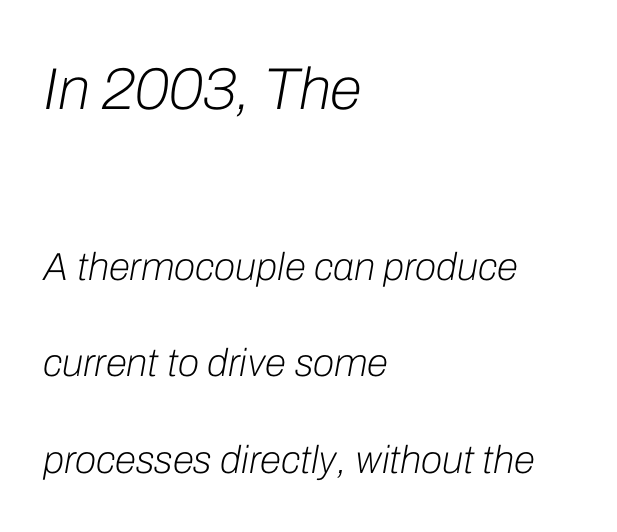
The image shows 59 px light type, italic (leaning right); set left-aligned, loose line spacing (2.47x), normal letter spacing, not underlined; the first (top) block is 1.51x larger; low stroke contrast and a medium x-height.
